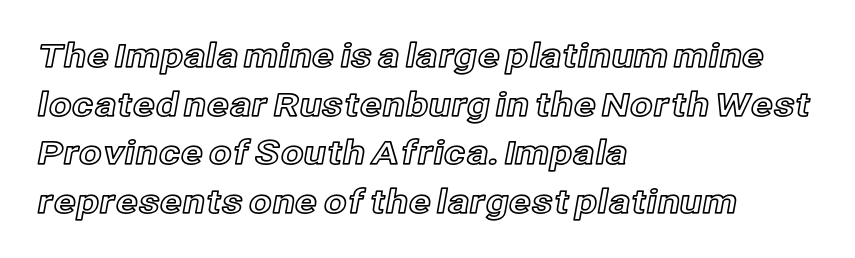
Q: Is the text italic (slanted)? A: Yes.
Q: Is the text underlined? A: No.
Q: How is the paragraph aligned? A: Left-aligned.
Q: Is the spacing between letters normal or unusually wide? A: Normal.
Q: Is the spacing between lines tight, normal or loose? A: Normal.
Q: Width (condensed, normal, or wide)? A: Normal.
Q: x-height? A: Medium.
Q: Monospaced? A: No.
